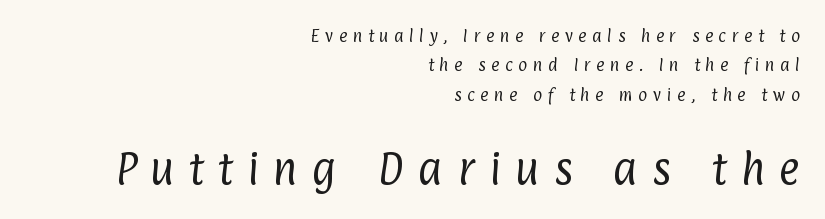
The image shows 36 px regular-weight, condensed sans-serif type; set right-aligned, loose line spacing (2.09x), unusually wide letter spacing (+0.4 em), not underlined; the second (bottom) block is 2.57x larger; low stroke contrast and a medium x-height.
